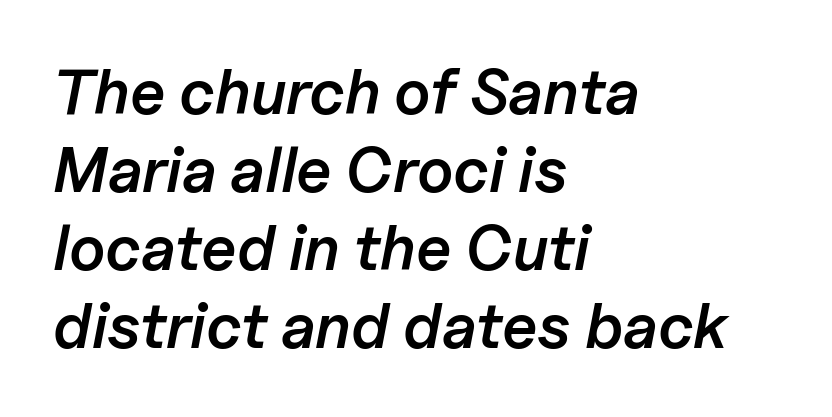
The image shows 63 px semibold type, italic (leaning right); set left-aligned, line spacing 1.24x, normal letter spacing, not underlined; low stroke contrast and a medium x-height.
